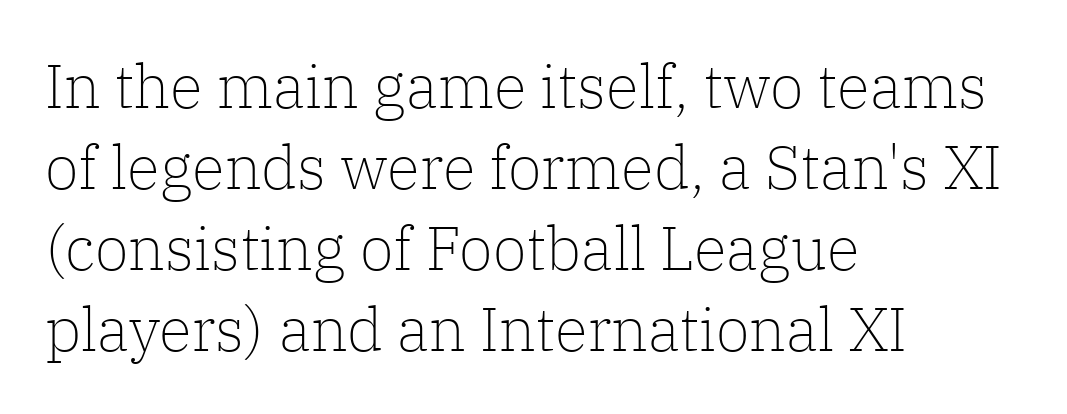
Q: Is the text bold? A: No.
Q: Is the text italic (slanted)? A: No, it is upright.
Q: Is the typeface a serif or a sans-serif typeface? A: Serif.
Q: Is the text underlined? A: No.
Q: How is the paragraph aligned? A: Left-aligned.
Q: Is the spacing between letters normal or unusually wide? A: Normal.
Q: Is the spacing between lines tight, normal or loose? A: Normal.
Q: Width (condensed, normal, or wide)? A: Normal.
Q: Stroke contrast? A: Low.
Q: x-height? A: Medium.
Q: Monospaced? A: No.
